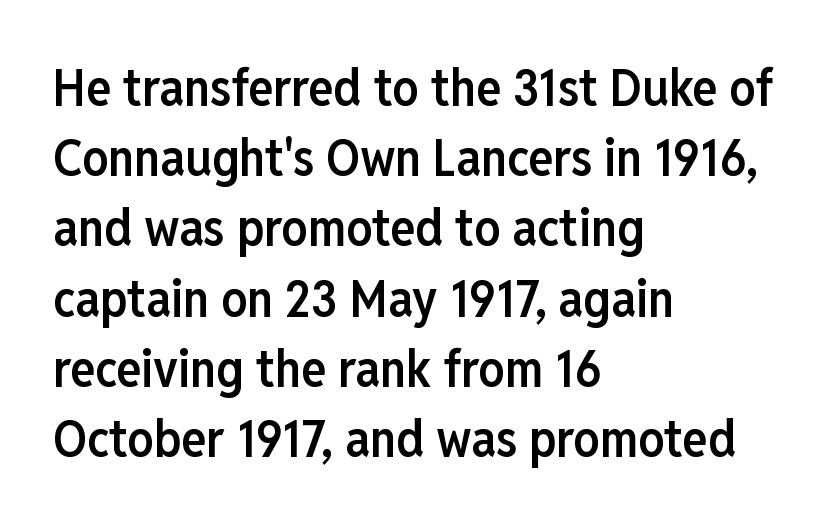
Q: Is the text bold? A: Semi-bold.
Q: Is the text italic (slanted)? A: No, it is upright.
Q: Is the typeface a serif or a sans-serif typeface? A: Sans-serif.
Q: Is the text underlined? A: No.
Q: How is the paragraph aligned? A: Left-aligned.
Q: Is the spacing between letters normal or unusually wide? A: Normal.
Q: Is the spacing between lines tight, normal or loose? A: Normal.
Q: Width (condensed, normal, or wide)? A: Condensed.
Q: Stroke contrast? A: Low.
Q: x-height? A: Medium.
Q: Monospaced? A: No.
